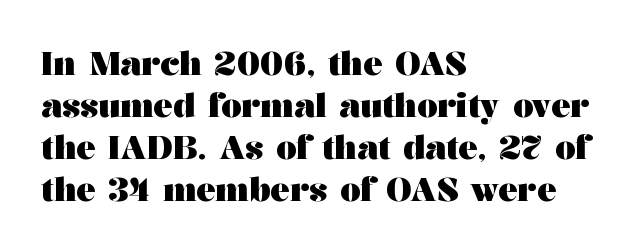
{"serif": "yes", "italic": "no", "bold": "yes", "weight": "heavy", "width": "wide", "stroke_contrast": "medium", "x_height": "medium", "monospaced": "no", "underline": "no", "align": "left", "line_spacing": "normal", "line_spacing_ratio": 1.31, "letter_spacing": "normal", "letter_spacing_em": 0.0, "glyph_px": 32}
